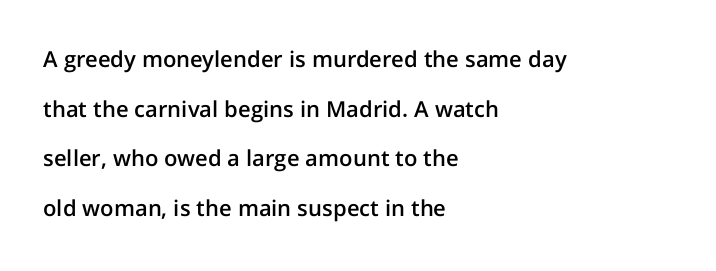
One glance says open: line gaps are wider than usual. How heavy is the stroke? Medium-heavy — a semibold, shy of bold. The setting favours the left margin, as ordinary paragraphs usually do. The string is rendered with underlining switched off. It's the straight-up-and-down kind of type. In terms of letterspacing, this is plain default setting.
